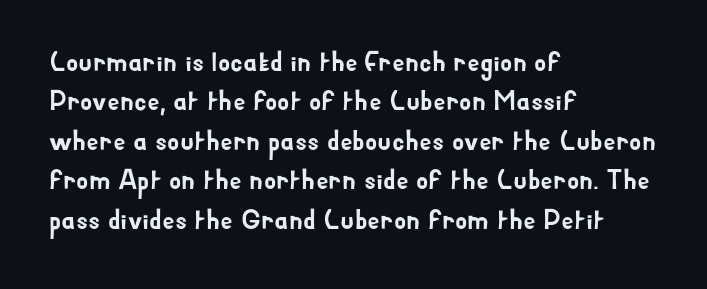
Q: Is the text italic (slanted)? A: No, it is upright.
Q: Is the typeface a serif or a sans-serif typeface? A: Sans-serif.
Q: Is the text underlined? A: No.
Q: How is the paragraph aligned? A: Left-aligned.
Q: Is the spacing between letters normal or unusually wide? A: Normal.
Q: Is the spacing between lines tight, normal or loose? A: Normal.
Q: Width (condensed, normal, or wide)? A: Normal.
Q: Stroke contrast? A: Low.
Q: x-height? A: Small.
Q: Monospaced? A: No.
